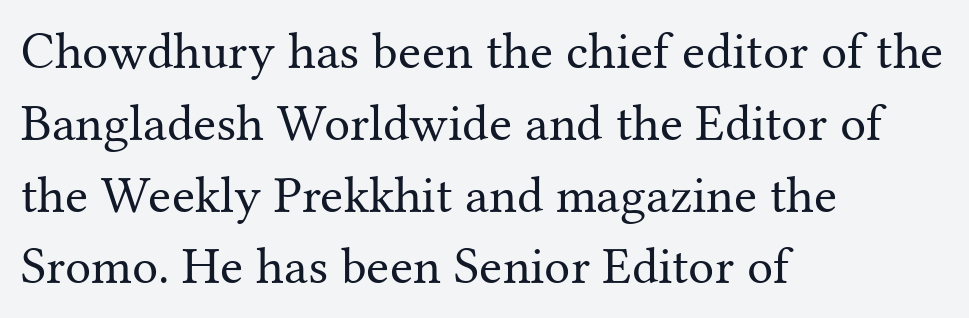
{"serif": "yes", "italic": "no", "bold": "no", "weight": "regular", "width": "normal", "stroke_contrast": "medium", "x_height": "medium", "monospaced": "no", "underline": "no", "align": "left", "line_spacing": "normal", "line_spacing_ratio": 1.38, "letter_spacing": "normal", "letter_spacing_em": 0.0, "glyph_px": 52}
